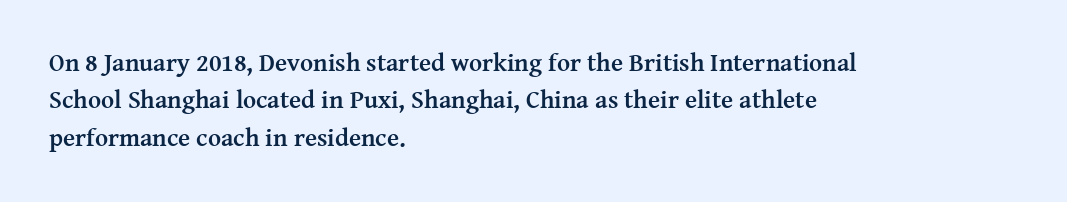
{"italic": "no", "bold": "yes", "underline": "no", "align": "left", "line_spacing": "normal", "line_spacing_ratio": 1.5, "letter_spacing": "normal", "letter_spacing_em": 0.0, "glyph_px": 25}
